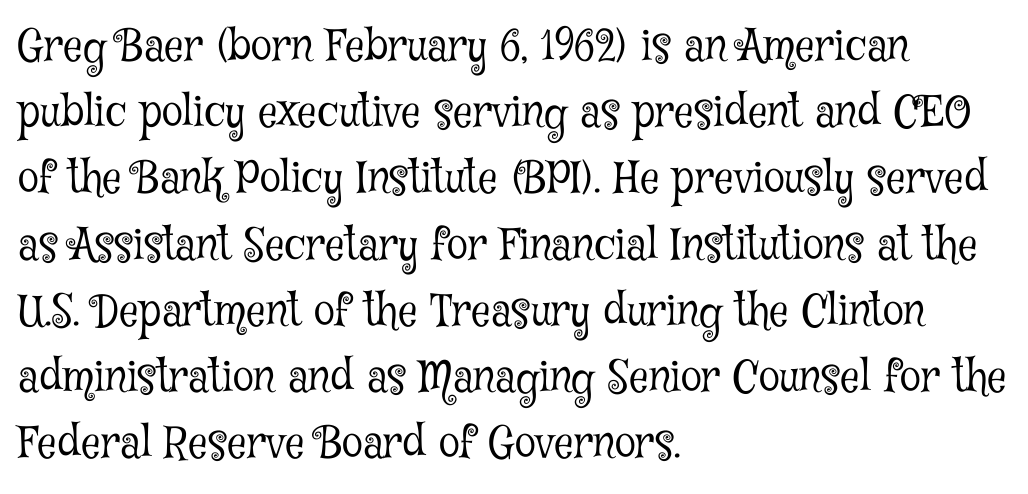
{"serif": "yes", "italic": "no", "bold": "no", "weight": "light", "width": "condensed", "stroke_contrast": "low", "x_height": "medium", "monospaced": "no", "underline": "no", "align": "left", "line_spacing": "normal", "line_spacing_ratio": 1.54, "letter_spacing": "normal", "letter_spacing_em": 0.0, "glyph_px": 43}
